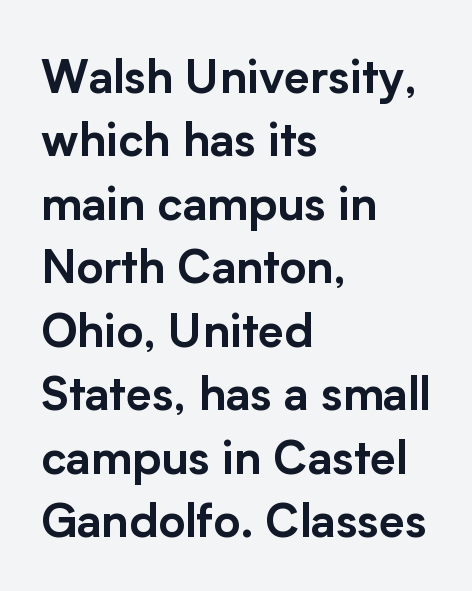
The typeface chosen for these lines omits serifs. Teacher's note: observe the even left margin — that is flush-left alignment. Note the varied advance widths — an 'i' is clearly narrower than an 'm'. Designer's note — italics off, roman on. Reading down the column, the eye jumps a familiar distance to each next line. Glance below the letters and you will spot only blank space.
